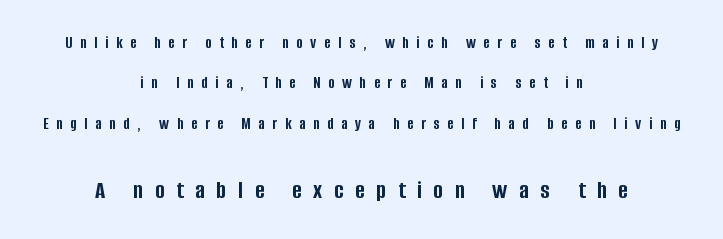
This sample is center-justified, so both line endings float freely. Pretty heavy lettering here — definitely bold. Line spacing here is loose. Lines of text with bare space underneath. Typesetter's note — lower block bumped up in size, upper block left smaller. Italic? Not at all — the glyphs are vertical.
